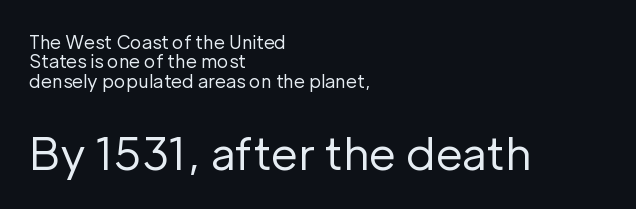
Bigger letters appear in the bottom chunk; the top chunk is reduced. This rendering leaves character spacing at its baseline value. Each stroke keeps to a modest, everyday thickness or less. The strip under each line holds only bare page.
